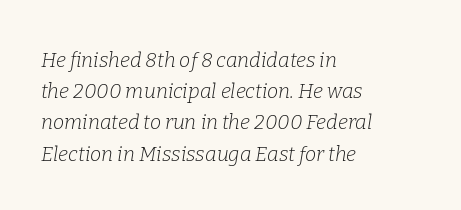
Q: Is the text bold? A: No.
Q: Is the text italic (slanted)? A: Yes, it leans right by about 9 degrees.
Q: Is the text underlined? A: No.
Q: How is the paragraph aligned? A: Left-aligned.
Q: Is the spacing between letters normal or unusually wide? A: Normal.
Q: Is the spacing between lines tight, normal or loose? A: Normal.
